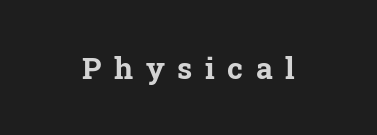
A typesetter would call this proportional, since set widths differ per character. The tracking jumps out immediately: characters are airy and widely separated. When letters stand straight like this, we call the style roman or upright. The glyphs have the mass of a bold cut. Has an underline been added? It has not.
